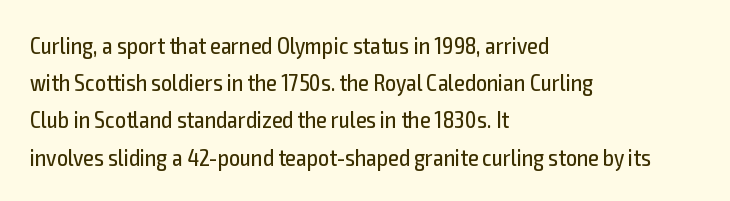
Ordinary non-slanted type is in use. This sample uses plain, unmodified letter spacing. Has an underline been added? It has not. The designer left line spacing at the default. The cut favours lightness, reaching ordinary text weight at its darkest. Layout note: lines flush left.
